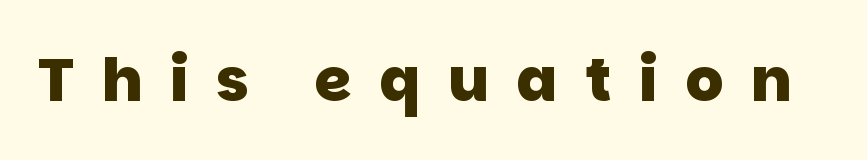
{"serif": "no", "bold": "yes", "weight": "heavy", "width": "normal", "stroke_contrast": "low", "x_height": "large", "monospaced": "no", "underline": "no", "letter_spacing": "wide", "letter_spacing_em": 0.46, "glyph_px": 60}
